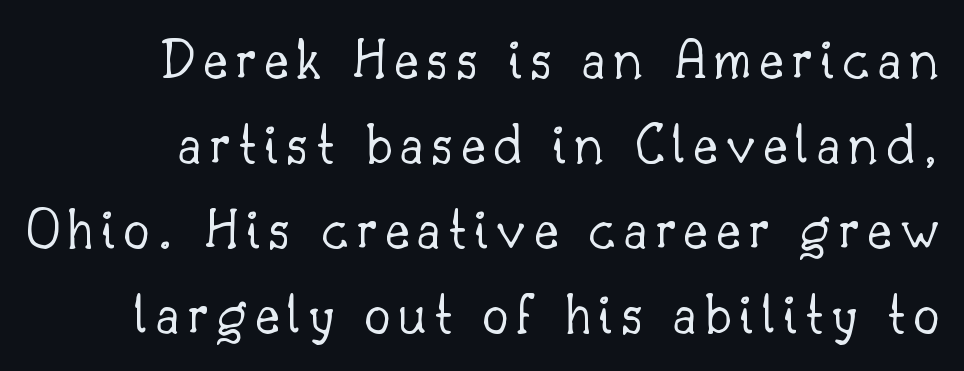
{"italic": "no", "bold": "no", "weight": "light", "width": "normal", "stroke_contrast": "low", "x_height": "small", "monospaced": "no", "underline": "no", "line_spacing": "normal", "line_spacing_ratio": 1.44, "glyph_px": 59}
